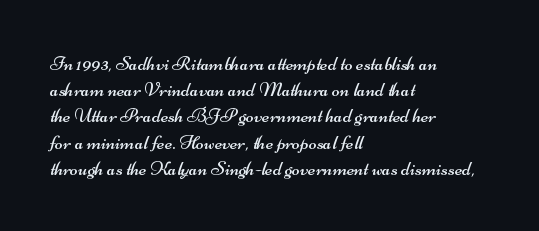
{"bold": "no", "underline": "no", "align": "left", "line_spacing": "normal", "line_spacing_ratio": 1.25, "letter_spacing": "normal", "letter_spacing_em": 0.0, "glyph_px": 21}
